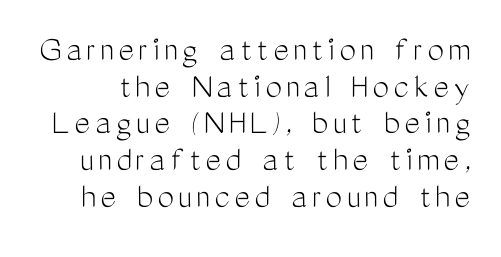
The image shows 37 px light, condensed sans-serif type, upright; set tight line spacing (0.99x), not underlined; medium stroke contrast and a medium x-height.
